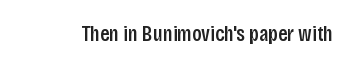
Q: Is the text bold? A: Semi-bold.
Q: Is the text italic (slanted)? A: No, it is upright.
Q: Is the text underlined? A: No.
Q: Is the spacing between letters normal or unusually wide? A: Normal.
